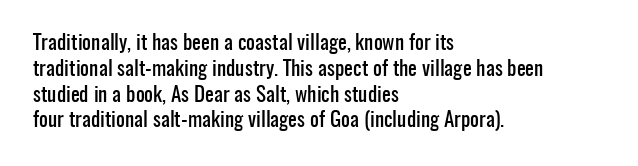
The image shows 21 px text type, upright; set left-aligned, line spacing 1.23x, normal letter spacing, not underlined.
